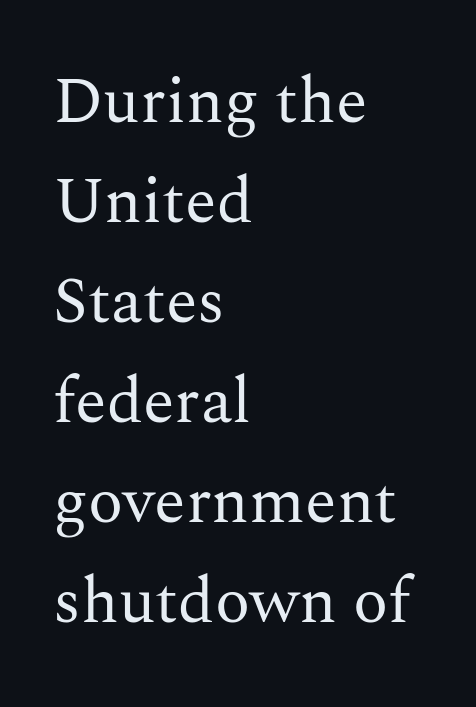
Q: Is the text bold? A: No.
Q: Is the text italic (slanted)? A: No, it is upright.
Q: Is the typeface a serif or a sans-serif typeface? A: Serif.
Q: Is the text underlined? A: No.
Q: How is the paragraph aligned? A: Left-aligned.
Q: Is the spacing between letters normal or unusually wide? A: Normal.
Q: Is the spacing between lines tight, normal or loose? A: Normal.
Q: Width (condensed, normal, or wide)? A: Normal.
Q: Stroke contrast? A: Medium.
Q: x-height? A: Medium.
Q: Monospaced? A: No.
